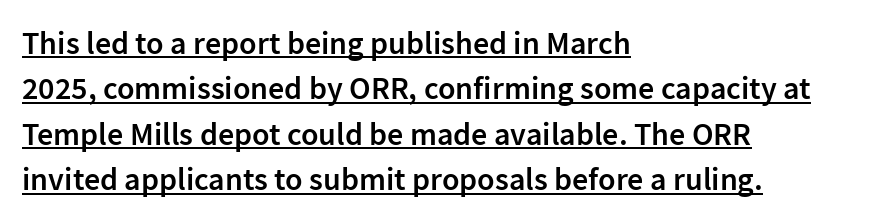
The image shows 32 px semibold sans-serif type, upright; set left-aligned, normal line spacing (1.42x), normal letter spacing, underlined; low stroke contrast and a medium x-height.
